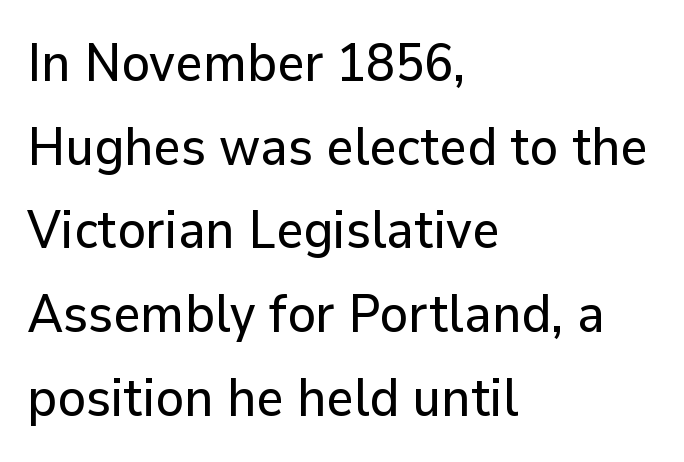
{"serif": "no", "italic": "no", "width": "normal", "stroke_contrast": "low", "x_height": "medium", "monospaced": "no", "underline": "no", "align": "left", "line_spacing": "normal", "line_spacing_ratio": 1.58, "letter_spacing": "normal", "letter_spacing_em": 0.0, "glyph_px": 53}
